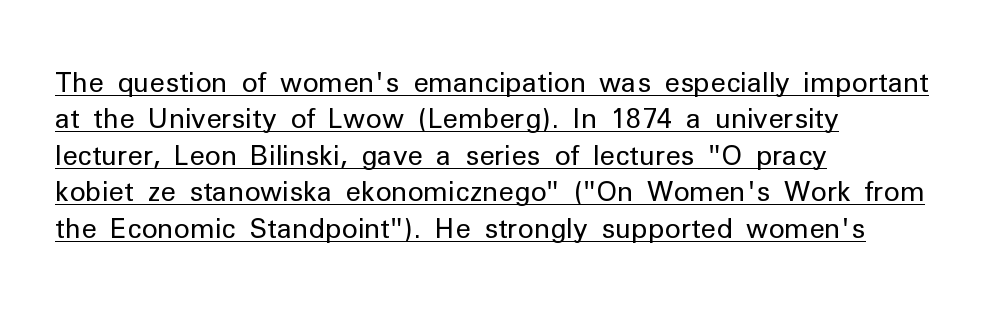
Q: Is the text bold? A: No.
Q: Is the text italic (slanted)? A: No, it is upright.
Q: Is the text underlined? A: Yes.
Q: How is the paragraph aligned? A: Left-aligned.
Q: Is the spacing between letters normal or unusually wide? A: Normal.
Q: Is the spacing between lines tight, normal or loose? A: Normal.
